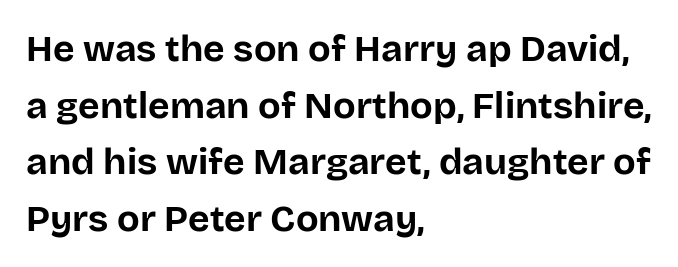
{"serif": "no", "italic": "no", "bold": "yes", "weight": "bold", "width": "normal", "stroke_contrast": "low", "x_height": "large", "monospaced": "no", "underline": "no", "align": "left", "line_spacing": "normal", "line_spacing_ratio": 1.53, "letter_spacing": "normal", "letter_spacing_em": 0.0, "glyph_px": 37}
